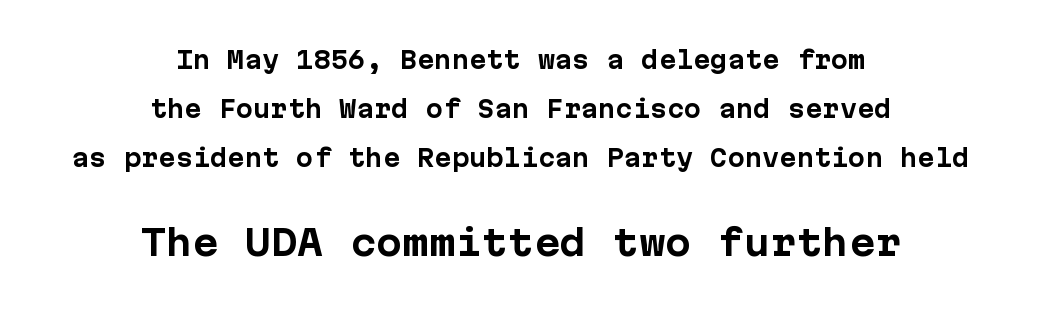
{"serif": "no", "italic": "no", "bold": "yes", "weight": "bold", "width": "normal", "stroke_contrast": "low", "x_height": "medium", "monospaced": "yes", "underline": "no", "align": "center", "line_spacing": "loose", "line_spacing_ratio": 2.13, "letter_spacing": "normal", "letter_spacing_em": 0.0, "larger_block": "second", "size_ratio": 1.52, "glyph_px": 35}
